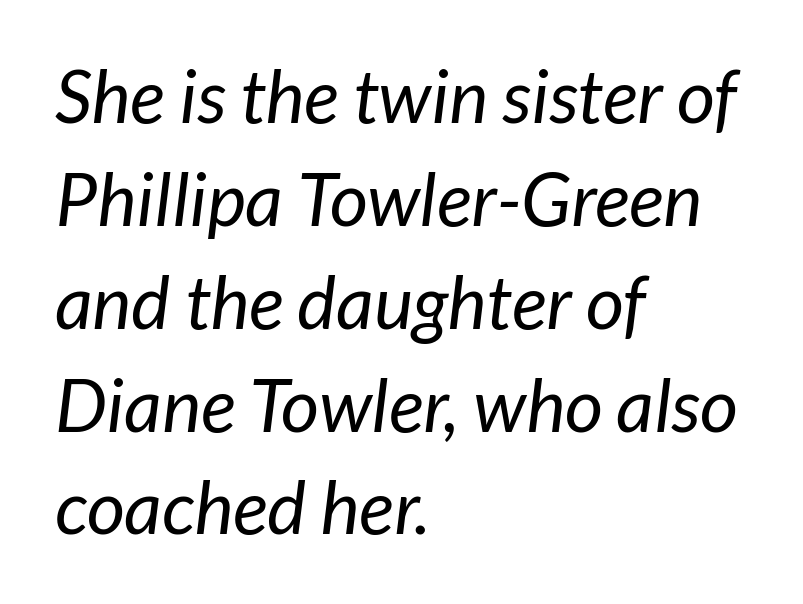
The image shows 74 px regular-weight sans-serif type; set left-aligned, normal line spacing (1.39x), normal letter spacing, not underlined; low stroke contrast and a medium x-height.
